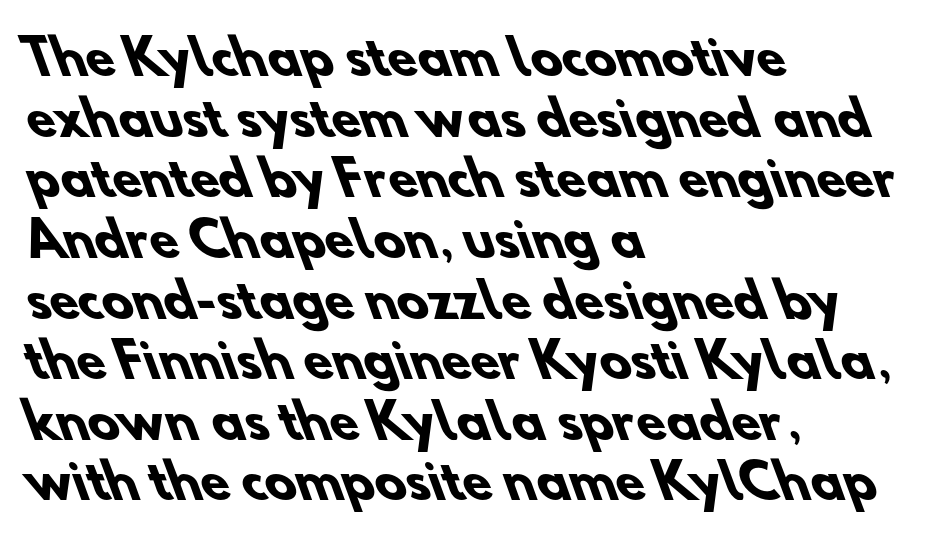
The image shows 47 px heavy sans-serif type; set left-aligned, normal line spacing (1.29x), normal letter spacing, not underlined; low stroke contrast and a small x-height.
